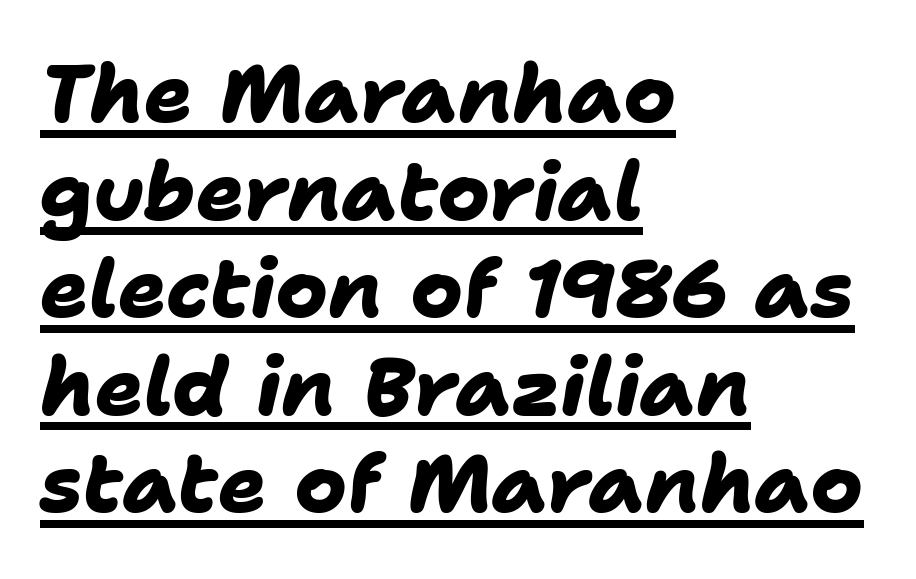
{"serif": "no", "bold": "yes", "weight": "heavy", "width": "normal", "stroke_contrast": "low", "x_height": "medium", "monospaced": "no", "underline": "yes", "align": "left", "line_spacing_ratio": 1.22, "letter_spacing": "normal", "letter_spacing_em": 0.0, "glyph_px": 80}
